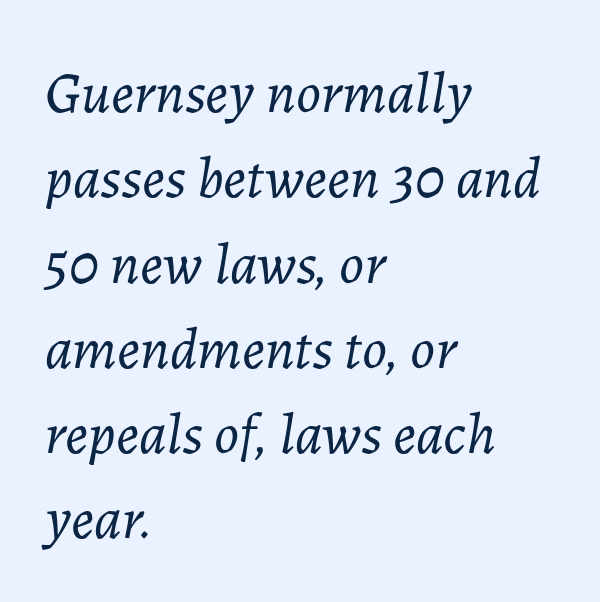
Q: Is the text bold? A: No.
Q: Is the text italic (slanted)? A: Yes, it leans right by about 7 degrees.
Q: Is the text underlined? A: No.
Q: How is the paragraph aligned? A: Left-aligned.
Q: Is the spacing between letters normal or unusually wide? A: Normal.
Q: Is the spacing between lines tight, normal or loose? A: Normal.
Q: Width (condensed, normal, or wide)? A: Normal.
Q: Stroke contrast? A: Low.
Q: x-height? A: Medium.
Q: Monospaced? A: No.
